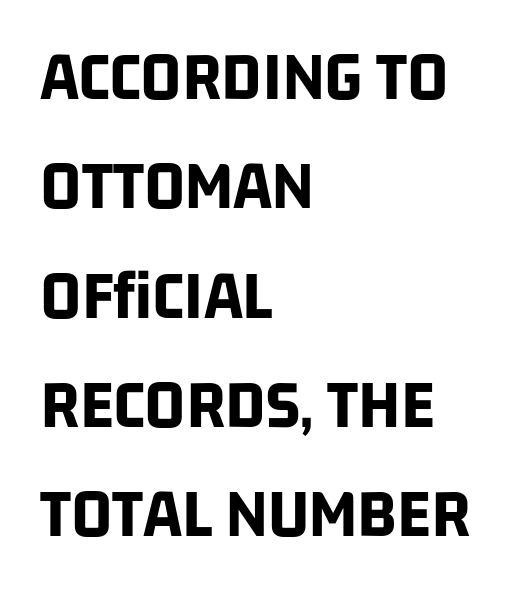
The face used here is proportionally spaced, like ordinary book or web type. One-word summary of the alignment: left. Lines of text with bare space underneath. Nope, no serifs anywhere on these letters. The face used here has the dense, thick strokes of a bold. Vertically, the passage feels balanced, rows spaced as you'd expect.
